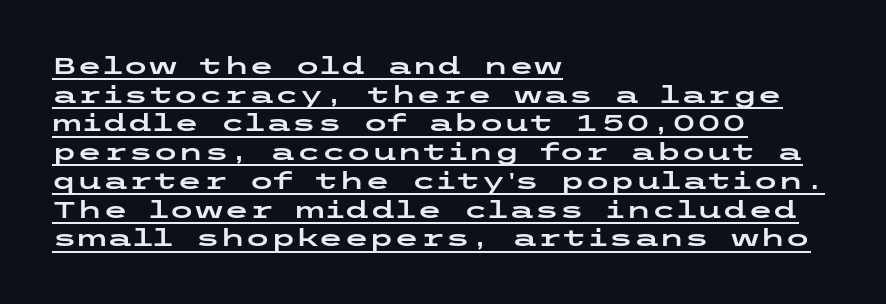
Q: Is the text italic (slanted)? A: No, it is upright.
Q: Is the text underlined? A: Yes.
Q: How is the paragraph aligned? A: Left-aligned.
Q: Is the spacing between letters normal or unusually wide? A: Normal.
Q: Is the spacing between lines tight, normal or loose? A: Normal.
